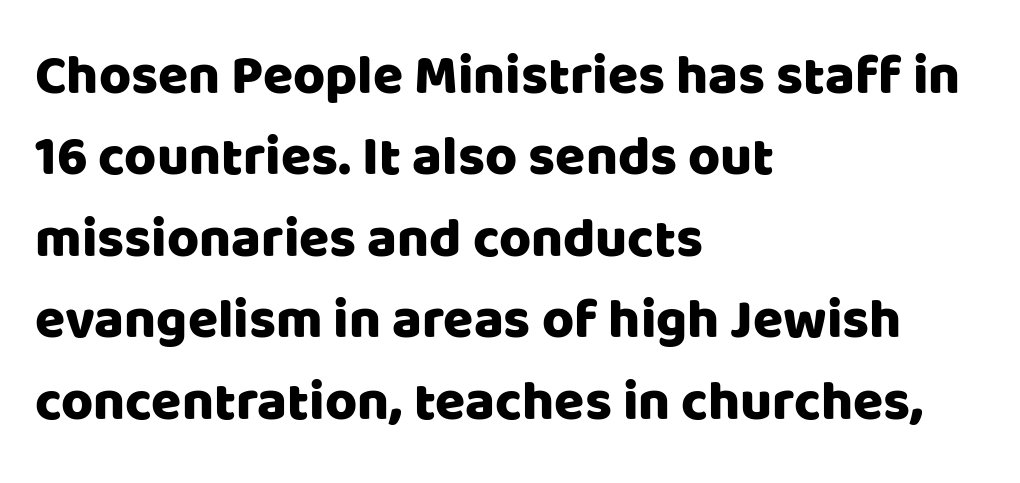
Q: Is the text italic (slanted)? A: No, it is upright.
Q: Is the typeface a serif or a sans-serif typeface? A: Sans-serif.
Q: Is the text underlined? A: No.
Q: How is the paragraph aligned? A: Left-aligned.
Q: Is the spacing between letters normal or unusually wide? A: Normal.
Q: Is the spacing between lines tight, normal or loose? A: Normal.
Q: Width (condensed, normal, or wide)? A: Normal.
Q: Stroke contrast? A: Low.
Q: x-height? A: Large.
Q: Monospaced? A: No.
